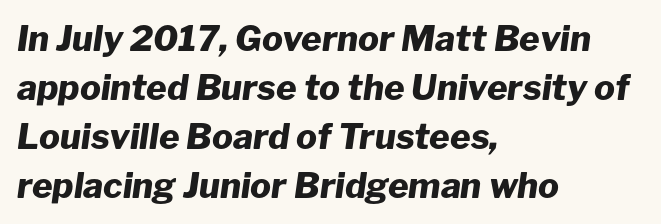
The image shows 35 px heavy type, italic (leaning right); set left-aligned, normal line spacing (1.4x), normal letter spacing, not underlined; low stroke contrast and a medium x-height.
